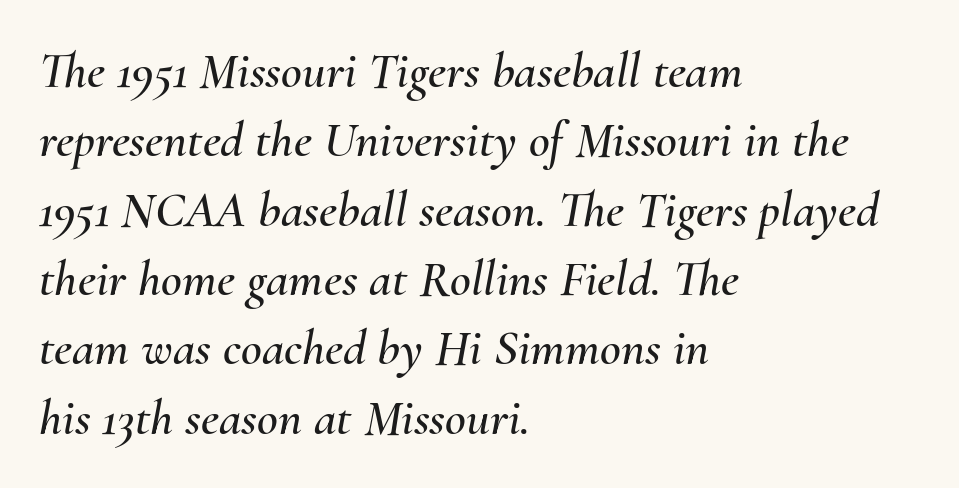
Q: Is the text italic (slanted)? A: Yes, it leans right by about 10 degrees.
Q: Is the text underlined? A: No.
Q: How is the paragraph aligned? A: Left-aligned.
Q: Is the spacing between letters normal or unusually wide? A: Normal.
Q: Is the spacing between lines tight, normal or loose? A: Normal.
Q: Width (condensed, normal, or wide)? A: Normal.
Q: Stroke contrast? A: Medium.
Q: x-height? A: Small.
Q: Monospaced? A: No.
